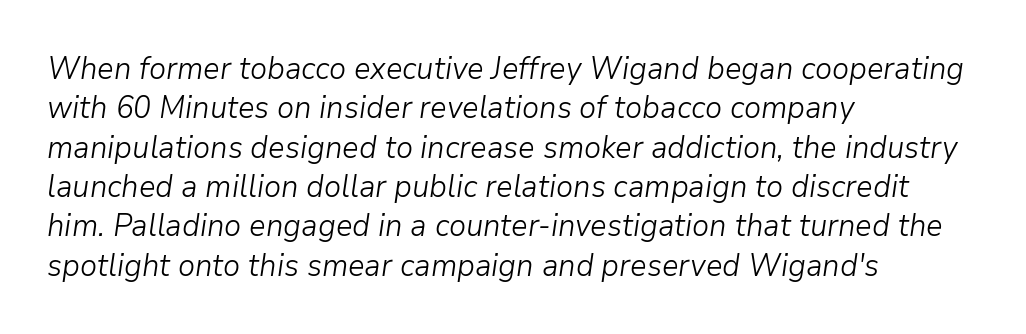
The image shows 31 px light type, italic (leaning right); set left-aligned, normal line spacing (1.27x), normal letter spacing, not underlined; low stroke contrast and a medium x-height.
